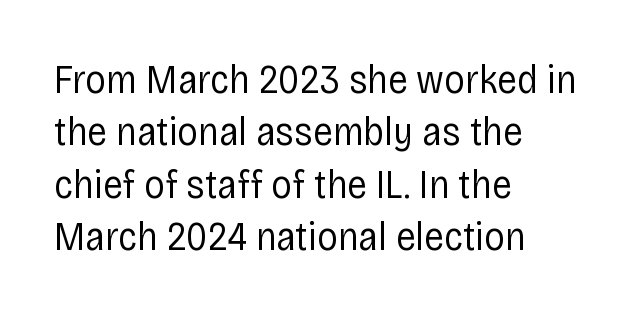
Q: Is the text bold? A: No.
Q: Is the text italic (slanted)? A: No, it is upright.
Q: Is the typeface a serif or a sans-serif typeface? A: Sans-serif.
Q: Is the text underlined? A: No.
Q: How is the paragraph aligned? A: Left-aligned.
Q: Is the spacing between letters normal or unusually wide? A: Normal.
Q: Is the spacing between lines tight, normal or loose? A: Normal.
Q: Width (condensed, normal, or wide)? A: Condensed.
Q: Stroke contrast? A: Low.
Q: x-height? A: Large.
Q: Monospaced? A: No.
